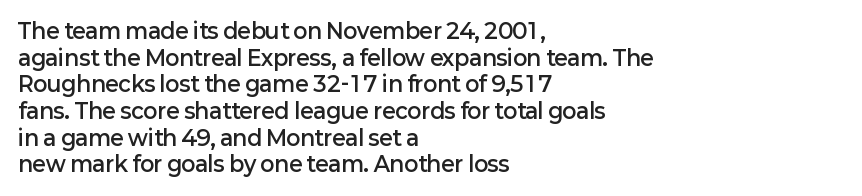
Casual observation: everything's shoved over to the left. Horizontal bands of white between lines are of average thickness. Tracking value appears to be zero — textbook default spacing. The letters stand straight up with perfectly vertical stems. Compared with an ordinary text face, these strokes are moderately heavier — a semibold. Anything drawn beneath the words? Only blank space.
